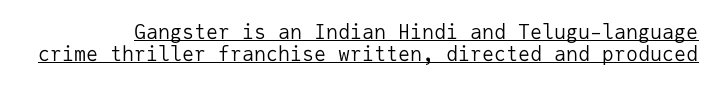
Q: Is the text bold? A: No.
Q: Is the text italic (slanted)? A: No, it is upright.
Q: Is the text underlined? A: Yes.
Q: Is the spacing between letters normal or unusually wide? A: Normal.
Q: Is the spacing between lines tight, normal or loose? A: Tight.
